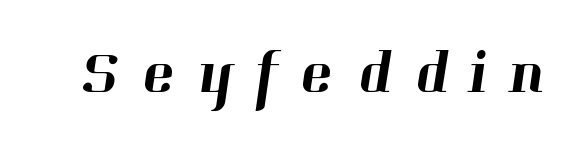
The image shows 61 px serif type; set unusually wide letter spacing (+0.38 em), not underlined; high stroke contrast and a medium x-height.
